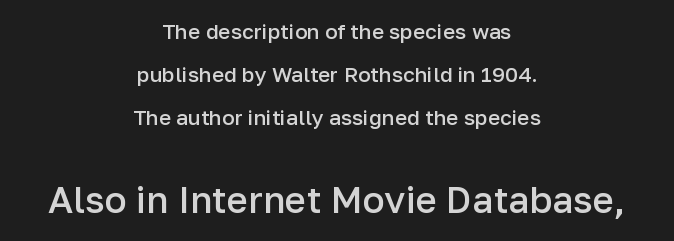
Interline gaps are noticeably wide in this sample. Here the designer chose a conventional face with non-uniform glyph widths. Serif or sans? Sans — the stroke terminals are bare. Is the lower block the larger one? Yes — the lower block carries the bigger type.
